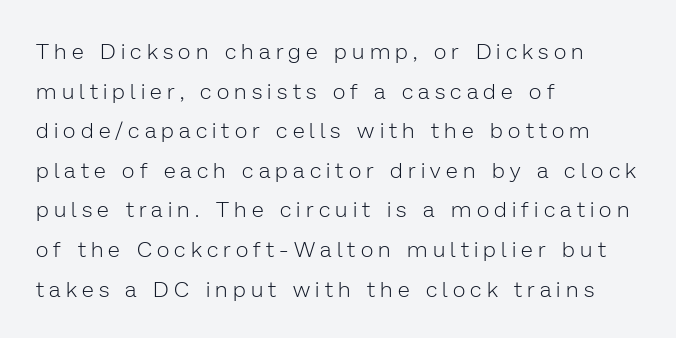
Q: Is the text bold? A: No.
Q: Is the text italic (slanted)? A: No, it is upright.
Q: Is the text underlined? A: No.
Q: How is the paragraph aligned? A: Left-aligned.
Q: Is the spacing between letters normal or unusually wide? A: Unusually wide.
